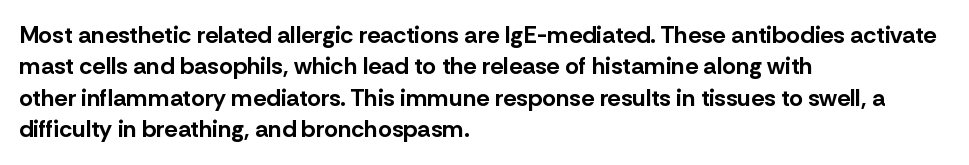
Caption: standard tracking, unaltered. In CSS terms this would be text-align: left. Unlike italic type, these characters show no tilt at all. A dark, heavy texture on the line: the type is bold.
